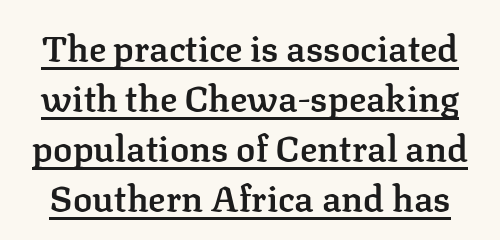
The image shows 36 px semibold serif type, upright; set normal line spacing (1.39x), normal letter spacing, underlined; low stroke contrast and a medium x-height.
